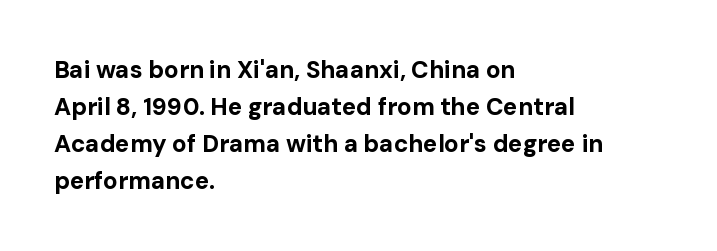
The image shows 24 px bold type, upright; set left-aligned, normal line spacing (1.54x), normal letter spacing, not underlined.
